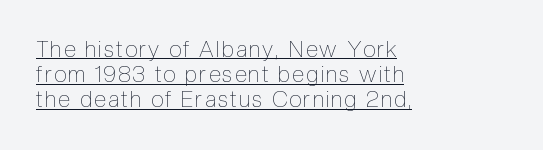
The image shows 22 px text type, upright; set left-aligned, tight line spacing (1.14x), underlined.
